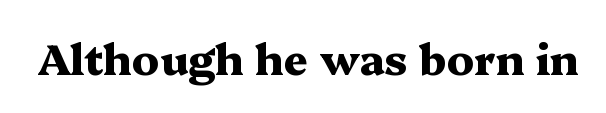
The image shows 42 px heavy, wide serif type, upright; set normal letter spacing, not underlined; medium stroke contrast and a medium x-height.
